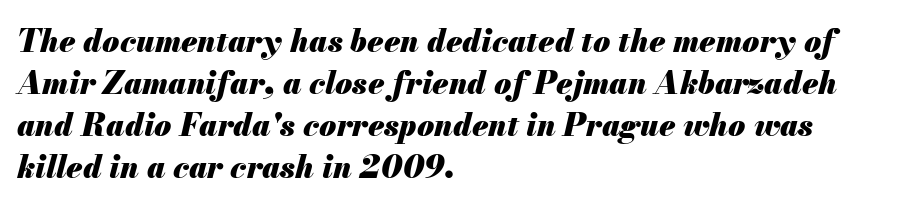
The zone under the glyphs is completely vacant. Quick note: interline space is typical. The font's italic variant was chosen for this text. Character widths vary here, with narrow letters taking less room than wide ones. Visually the block forms a straight wall on the left and a jagged coastline on the right. Bold? Absolutely — the strokes are thick and heavy.
